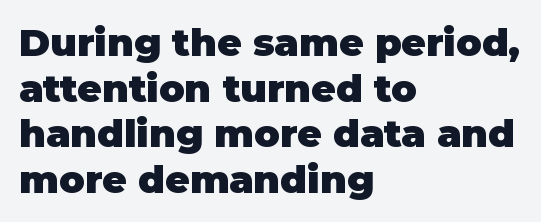
Q: Is the text bold? A: Yes.
Q: Is the text italic (slanted)? A: No, it is upright.
Q: Is the typeface a serif or a sans-serif typeface? A: Sans-serif.
Q: Is the text underlined? A: No.
Q: How is the paragraph aligned? A: Left-aligned.
Q: Is the spacing between letters normal or unusually wide? A: Normal.
Q: Width (condensed, normal, or wide)? A: Normal.
Q: Stroke contrast? A: Low.
Q: x-height? A: Large.
Q: Monospaced? A: No.
